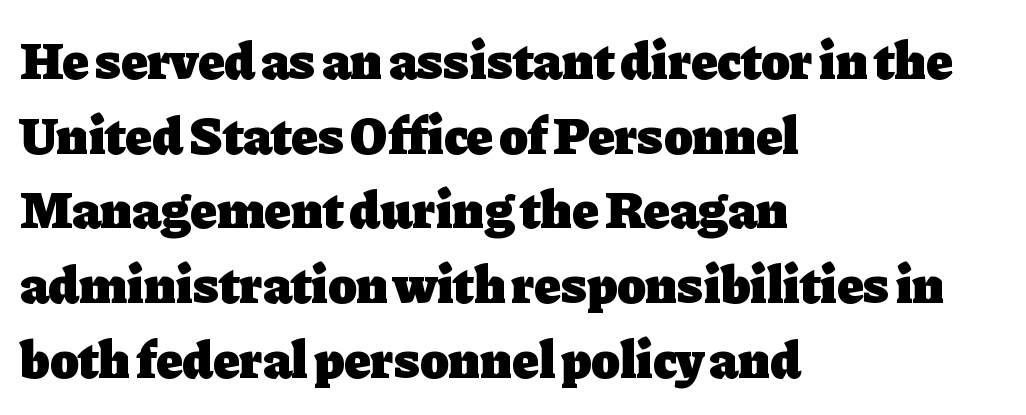
The image shows 53 px heavy serif type, upright; set left-aligned, normal line spacing (1.41x), normal letter spacing, not underlined; low stroke contrast and a medium x-height.
